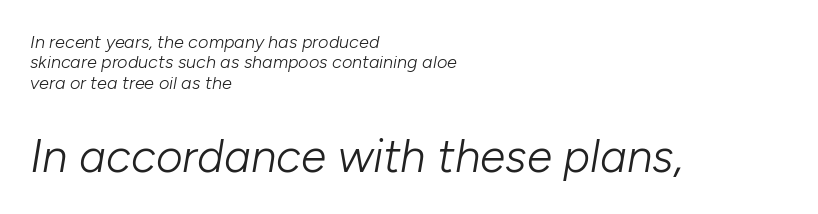
{"italic": "yes", "lean": "right", "slant_degrees": 10, "bold": "no", "weight": "light", "width": "normal", "stroke_contrast": "low", "x_height": "medium", "monospaced": "no", "underline": "no", "align": "left", "line_spacing": "tight", "line_spacing_ratio": 1.13, "letter_spacing": "normal", "letter_spacing_em": 0.0, "larger_block": "second", "size_ratio": 2.56, "glyph_px": 46}
